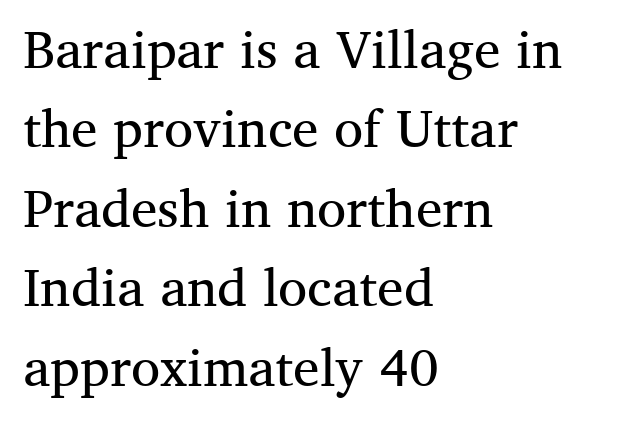
The image shows 53 px regular-weight serif type, upright; set left-aligned, normal line spacing (1.5x), normal letter spacing, not underlined; medium stroke contrast and a medium x-height.
